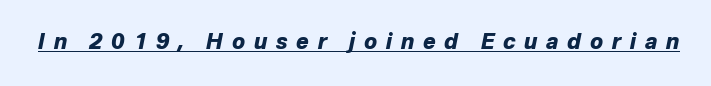
The image shows 21 px bold type, italic (leaning right); set unusually wide letter spacing (+0.42 em), underlined.
